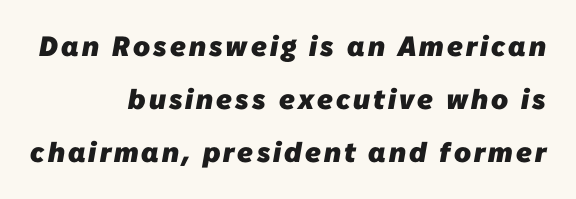
The image shows 28 px heavy sans-serif type; set right-aligned, loose line spacing (1.9x), not underlined; low stroke contrast and a medium x-height.
